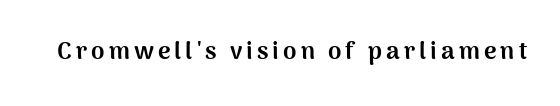
{"italic": "no", "bold": "yes", "underline": "no", "glyph_px": 24}
